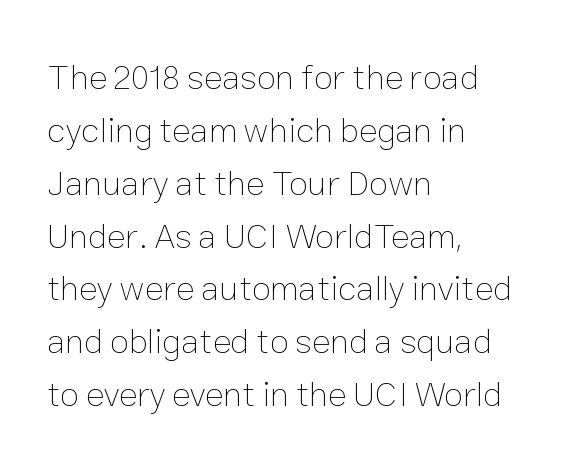
The image shows 35 px thin type, upright; set left-aligned, normal line spacing (1.51x), normal letter spacing, not underlined; low stroke contrast and a medium x-height.
